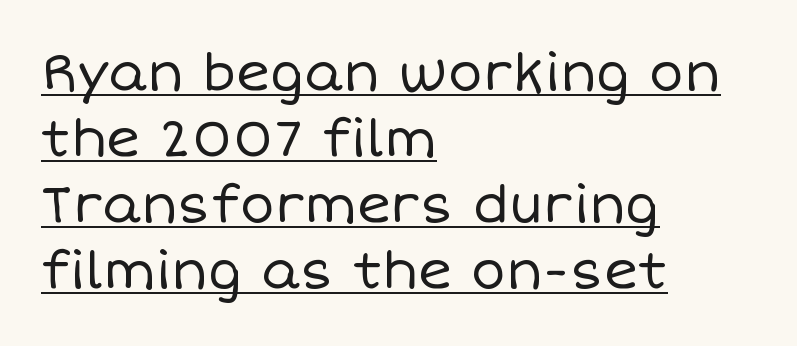
The image shows 52 px regular-weight type, upright; set left-aligned, normal line spacing (1.27x), normal letter spacing, underlined; low stroke contrast and a large x-height.
